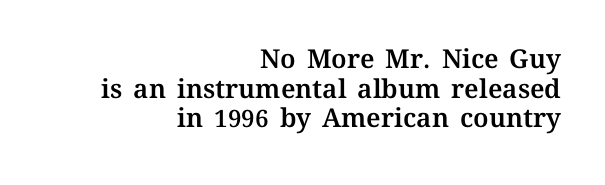
Quick note: interline space is minimal. Quick note: not italic, upright. A typesetter would call this zero additional tracking. Any mark beneath the type? The region is blank.
